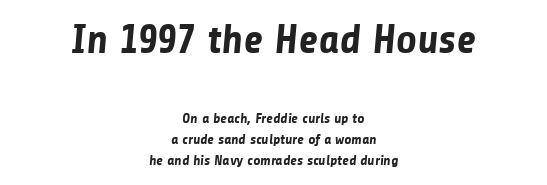
Q: Is the text bold? A: Yes.
Q: Is the typeface a serif or a sans-serif typeface? A: Sans-serif.
Q: Is the text underlined? A: No.
Q: How is the paragraph aligned? A: Centered.
Q: Is the spacing between letters normal or unusually wide? A: Normal.
Q: Is the spacing between lines tight, normal or loose? A: Normal.
Q: Which block of text is set in a larger size, the first (top) or the second (bottom)? A: The first (top) one.
Q: Width (condensed, normal, or wide)? A: Normal.
Q: Stroke contrast? A: Low.
Q: x-height? A: Medium.
Q: Monospaced? A: No.
